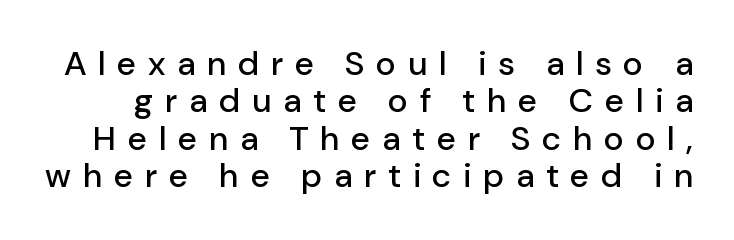
Spacing verdict: proportional, widths tailored to each character. Very little white space separates one row of letters from the next. Regarding serifs, this sample does without them. The baseline area is clear.
